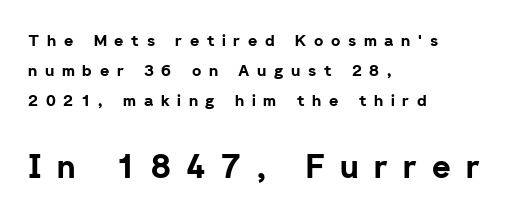
Every letter is thick-stroked: bold, no question. The passage is arranged the way most books set body copy — flush left. This sample has the flowing, uneven cadence of proportional lettering. This sample uses an upright cut, with every glyph sitting square on the baseline. Of the two passages, the one underneath uses the larger point size.
